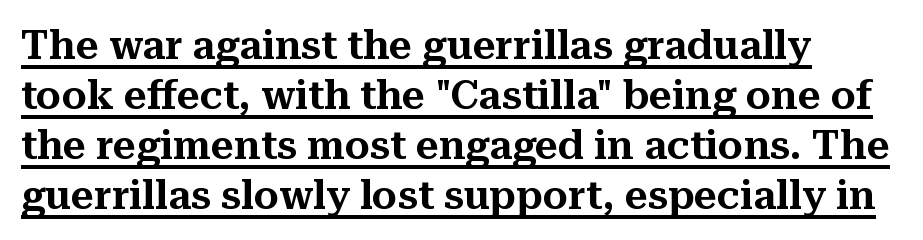
Q: Is the text italic (slanted)? A: No, it is upright.
Q: Is the typeface a serif or a sans-serif typeface? A: Serif.
Q: Is the text underlined? A: Yes.
Q: How is the paragraph aligned? A: Left-aligned.
Q: Is the spacing between letters normal or unusually wide? A: Normal.
Q: Is the spacing between lines tight, normal or loose? A: Normal.
Q: Width (condensed, normal, or wide)? A: Normal.
Q: Stroke contrast? A: Medium.
Q: x-height? A: Medium.
Q: Monospaced? A: No.
